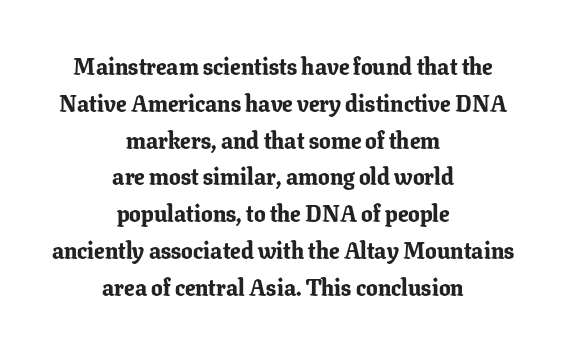
The zone under the glyphs is completely vacant. In terms of letterspacing, this is plain default setting. Its strokes are broad and dark, the hallmark of bold type. The typography opts for an upright posture over an oblique one. Honestly, the row spacing looks completely unremarkable. Layout note: lines centered.
